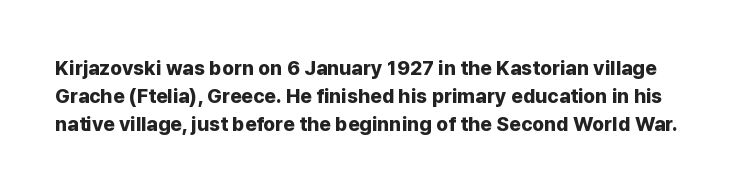
{"italic": "no", "bold": "yes", "underline": "no", "line_spacing": "normal", "line_spacing_ratio": 1.41, "letter_spacing": "normal", "letter_spacing_em": 0.0, "glyph_px": 20}
